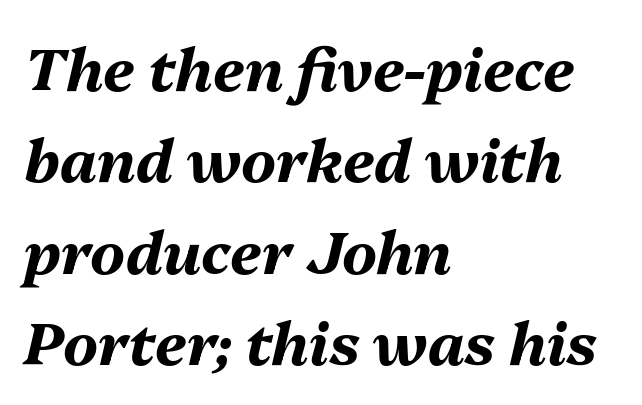
{"italic": "yes", "lean": "right", "slant_degrees": 13, "bold": "yes", "weight": "bold", "width": "normal", "stroke_contrast": "medium", "x_height": "medium", "monospaced": "no", "underline": "no", "align": "left", "line_spacing": "normal", "line_spacing_ratio": 1.55, "letter_spacing": "normal", "letter_spacing_em": 0.0, "glyph_px": 59}
